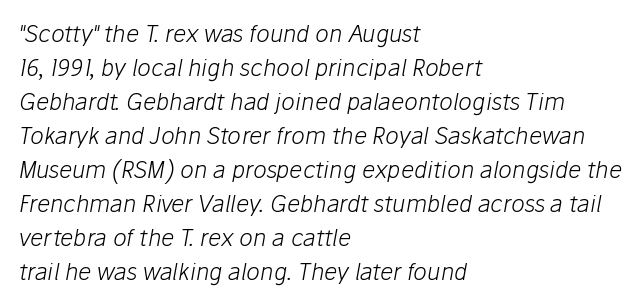
Descender tails drop into unmarked territory. Compared with a centered layout, this one pins lines to the left instead. The glyphs look as if they've been sheared to an angle. Horizontal bands of white between lines are of average thickness.
